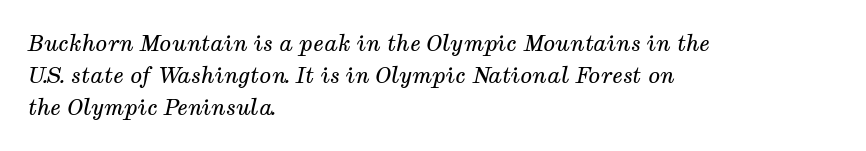
What stands out about the letter spacing? Nothing — it is the standard amount. The font's italic variant was chosen for this text. Each stroke keeps to a modest, everyday thickness or less. The rows are spaced the way most documents space them.
